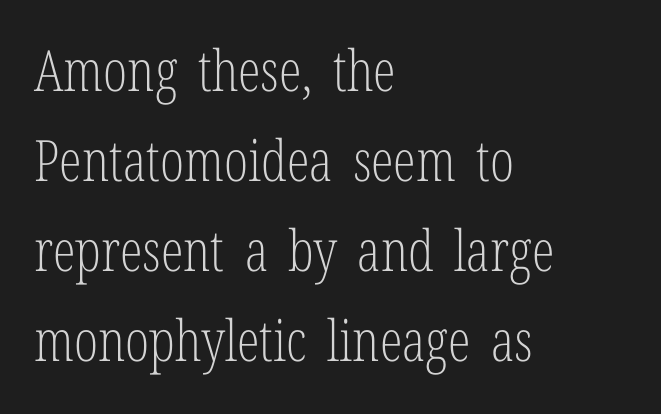
The image shows 57 px light, condensed serif type, upright; set left-aligned, normal line spacing (1.58x), normal letter spacing, not underlined; low stroke contrast and a medium x-height.
